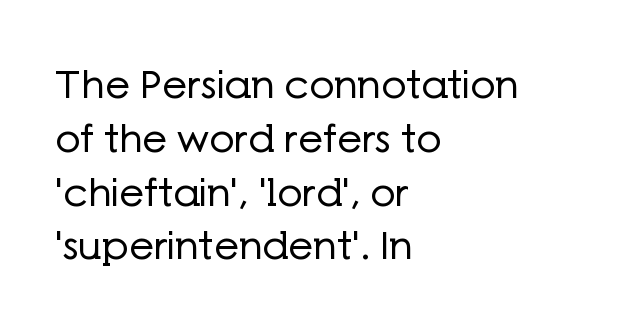
The image shows 39 px regular-weight sans-serif type, upright; set left-aligned, normal line spacing (1.38x), normal letter spacing, not underlined; low stroke contrast and a medium x-height.
